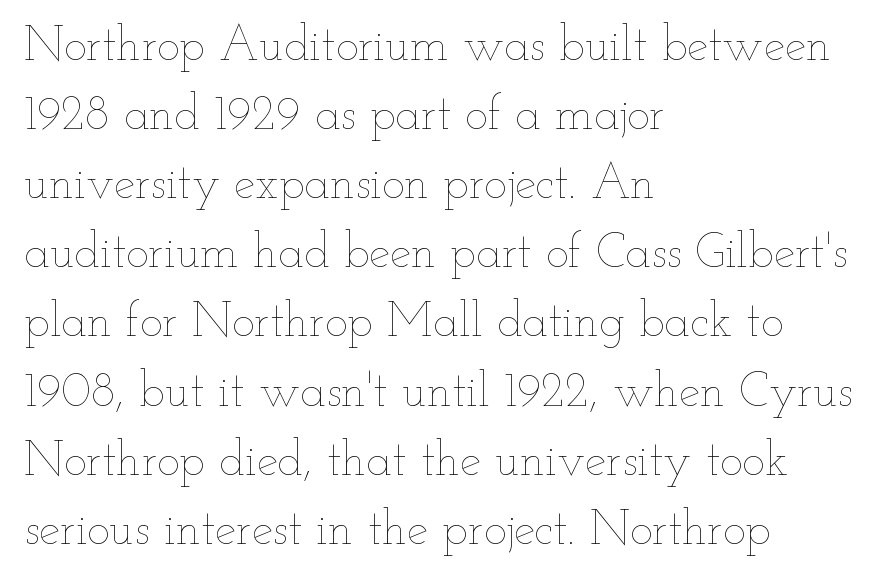
The face used here is rendered with its standard letterfit. Every stem runs plumb, perpendicular to the baseline. Reading down the column, the eye jumps a familiar distance to each next line. These lines stack with their left ends in a neat column.
